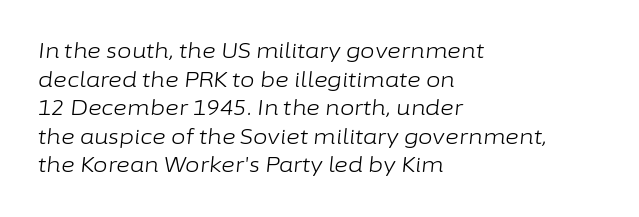
{"italic": "yes", "lean": "right", "slant_degrees": 6, "bold": "no", "underline": "no", "align": "left", "line_spacing": "normal", "line_spacing_ratio": 1.36, "letter_spacing": "normal", "letter_spacing_em": 0.0, "glyph_px": 21}
